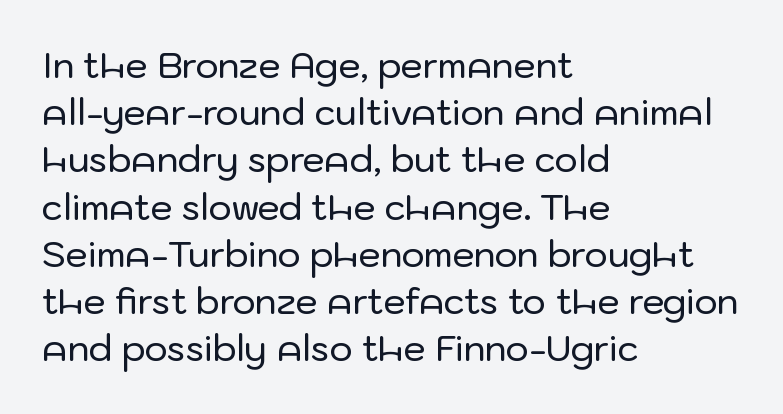
Italic? Not at all — the glyphs are vertical. Line beginnings align vertically; line endings do not. The face used here is a sans, in the tradition of grotesques and geometrics. These lines are rendered in a variable-pitch font.
